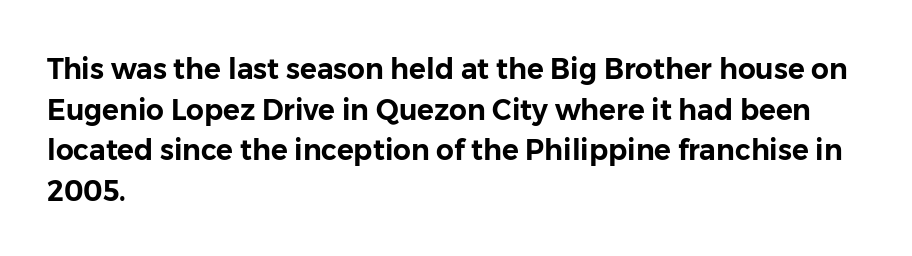
The image shows 28 px sans-serif type, upright; set left-aligned, normal line spacing (1.45x), normal letter spacing, not underlined; low stroke contrast and a medium x-height.
